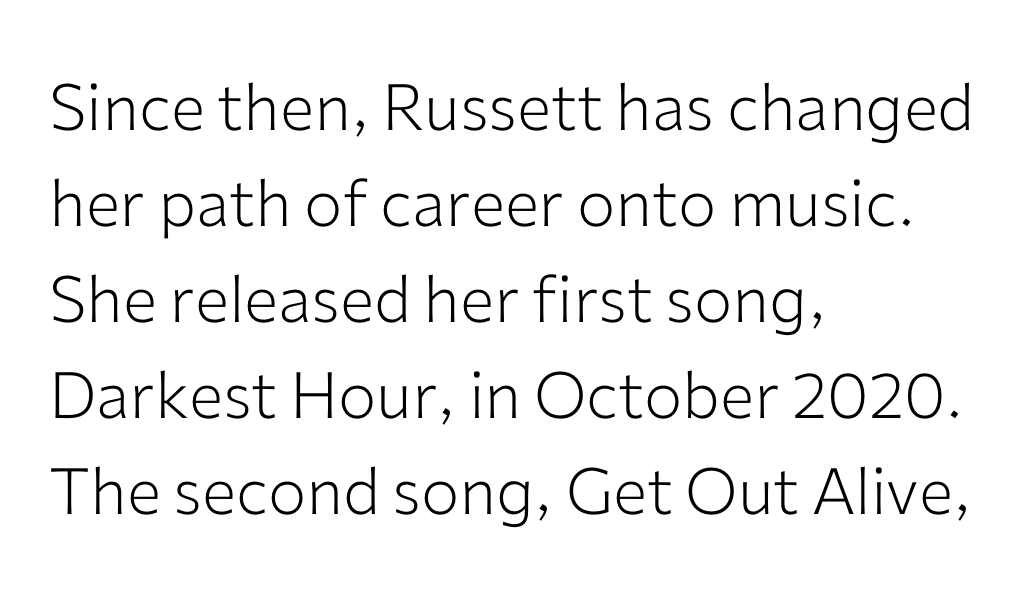
Q: Is the text bold? A: No.
Q: Is the text italic (slanted)? A: No, it is upright.
Q: Is the typeface a serif or a sans-serif typeface? A: Sans-serif.
Q: Is the text underlined? A: No.
Q: How is the paragraph aligned? A: Left-aligned.
Q: Is the spacing between letters normal or unusually wide? A: Normal.
Q: Is the spacing between lines tight, normal or loose? A: Normal.
Q: Width (condensed, normal, or wide)? A: Normal.
Q: Stroke contrast? A: Low.
Q: x-height? A: Medium.
Q: Monospaced? A: No.
